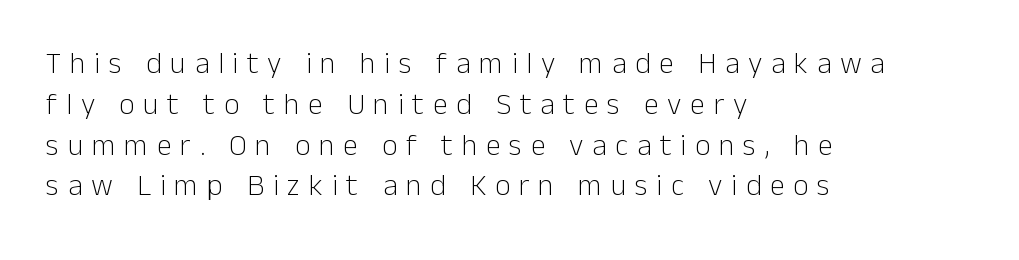
The image shows 30 px light sans-serif type, upright; set left-aligned, normal line spacing (1.36x), unusually wide letter spacing (+0.29 em), not underlined; low stroke contrast and a medium x-height.
